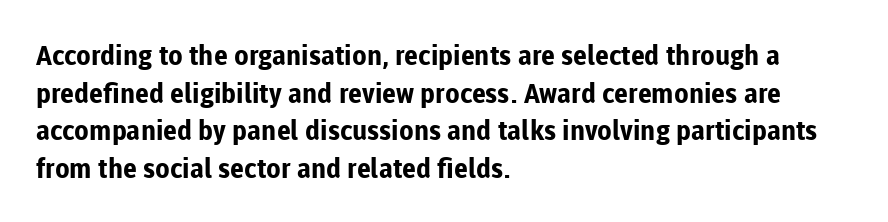
Its strokes are broad and dark, the hallmark of bold type. The letterforms sit shoulder to shoulder at normal distance. Horizontal alignment here is leftward, the default for most running prose. Each new line begins a customary step beneath the previous one. Has an underline been added? It has not. Characters remain perfectly vertical along every line.
